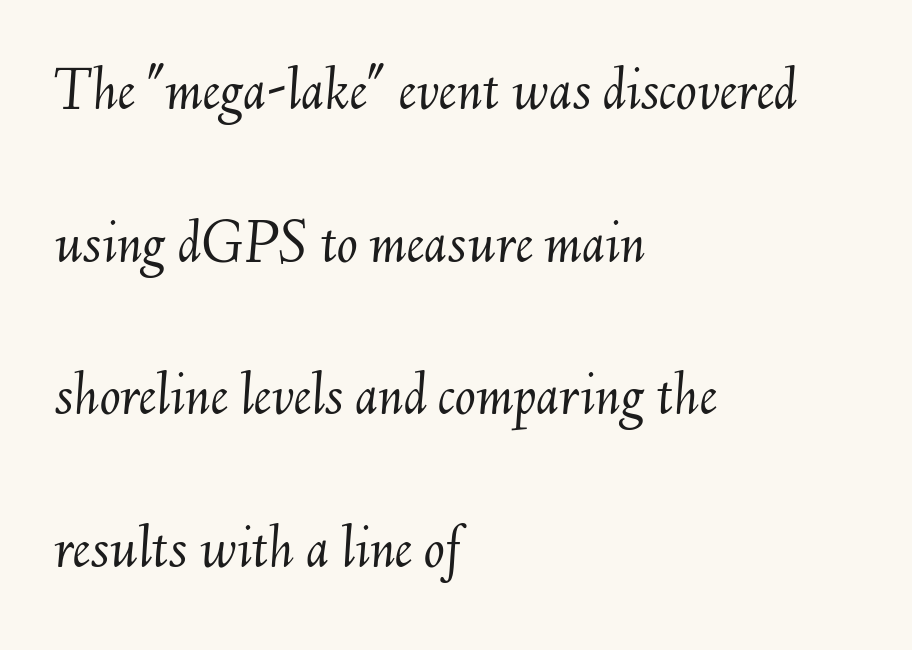
Q: Is the text bold? A: No.
Q: Is the text italic (slanted)? A: Yes, it leans right by about 6 degrees.
Q: Is the text underlined? A: No.
Q: How is the paragraph aligned? A: Left-aligned.
Q: Is the spacing between letters normal or unusually wide? A: Normal.
Q: Is the spacing between lines tight, normal or loose? A: Loose.
Q: Width (condensed, normal, or wide)? A: Normal.
Q: Stroke contrast? A: Medium.
Q: x-height? A: Small.
Q: Monospaced? A: No.
